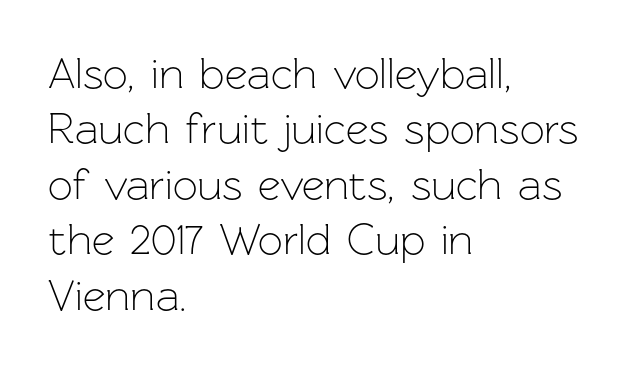
{"serif": "no", "italic": "no", "bold": "no", "weight": "light", "width": "normal", "stroke_contrast": "low", "x_height": "medium", "monospaced": "no", "underline": "no", "align": "left", "line_spacing": "normal", "line_spacing_ratio": 1.26, "letter_spacing": "normal", "letter_spacing_em": 0.0, "glyph_px": 44}
